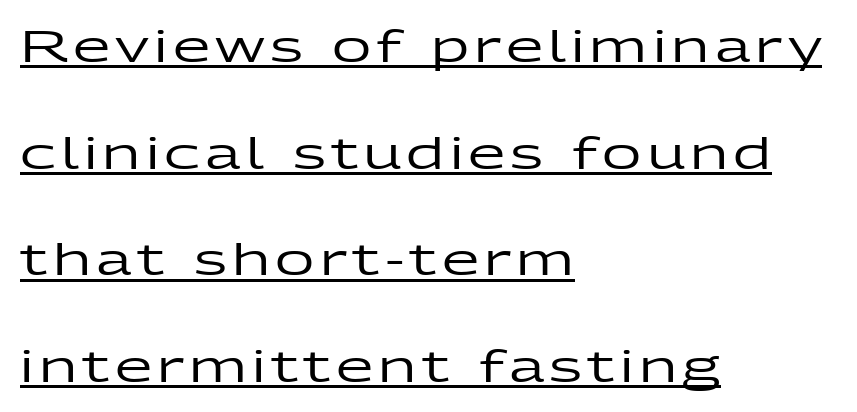
The image shows 43 px wide sans-serif type, upright; set left-aligned, loose line spacing (2.48x), underlined; low stroke contrast and a medium x-height.
